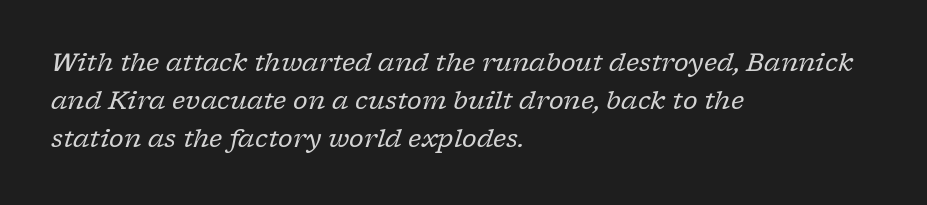
{"italic": "yes", "lean": "right", "slant_degrees": 17, "bold": "no", "underline": "no", "align": "left", "line_spacing": "normal", "line_spacing_ratio": 1.53, "letter_spacing": "normal", "letter_spacing_em": 0.0, "glyph_px": 25}
